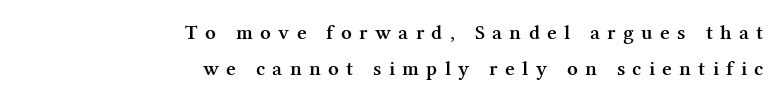
Q: Is the text bold? A: Semi-bold.
Q: Is the text italic (slanted)? A: No, it is upright.
Q: Is the text underlined? A: No.
Q: How is the paragraph aligned? A: Right-aligned.
Q: Is the spacing between letters normal or unusually wide? A: Unusually wide.
